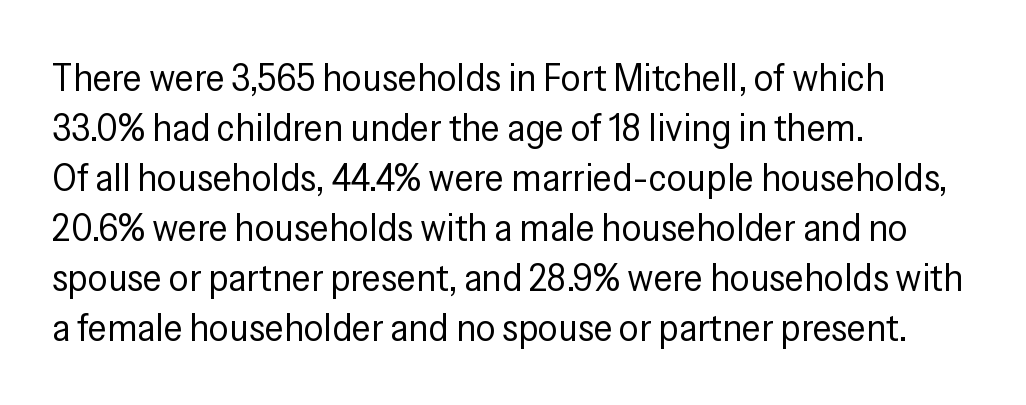
One-word summary of the alignment: left. Summary of vertical rhythm: regular, with standard interline spacing. Each word holds together tightly as a unit, with standard inter-letter gaps. Regarding serifs, this sample does without them. Check under the words: just untouched page.
